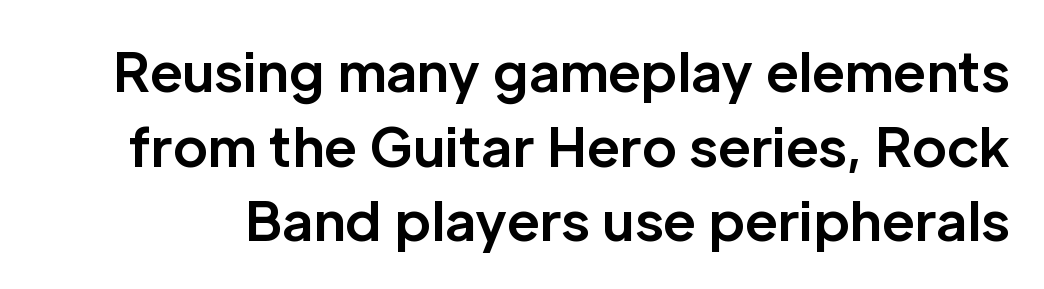
Q: Is the text bold? A: Yes.
Q: Is the text italic (slanted)? A: No, it is upright.
Q: Is the typeface a serif or a sans-serif typeface? A: Sans-serif.
Q: Is the text underlined? A: No.
Q: Is the spacing between letters normal or unusually wide? A: Normal.
Q: Is the spacing between lines tight, normal or loose? A: Normal.
Q: Width (condensed, normal, or wide)? A: Normal.
Q: Stroke contrast? A: Low.
Q: x-height? A: Medium.
Q: Monospaced? A: No.
